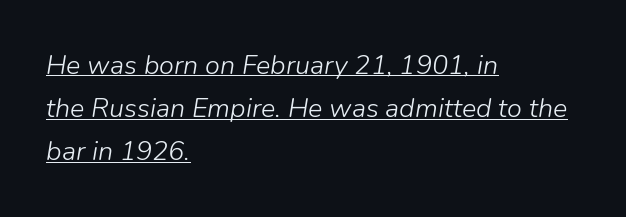
Q: Is the text bold? A: No.
Q: Is the text italic (slanted)? A: Yes, it leans right by about 9 degrees.
Q: Is the text underlined? A: Yes.
Q: How is the paragraph aligned? A: Left-aligned.
Q: Is the spacing between letters normal or unusually wide? A: Normal.
Q: Is the spacing between lines tight, normal or loose? A: Normal.
